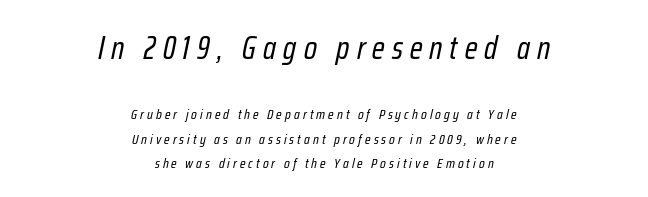
{"italic": "yes", "lean": "right", "slant_degrees": 12, "bold": "no", "weight": "regular", "width": "condensed", "stroke_contrast": "low", "x_height": "medium", "monospaced": "no", "underline": "no", "align": "center", "line_spacing_ratio": 1.74, "letter_spacing": "wide", "letter_spacing_em": 0.22, "larger_block": "first", "size_ratio": 2.29, "glyph_px": 32}
